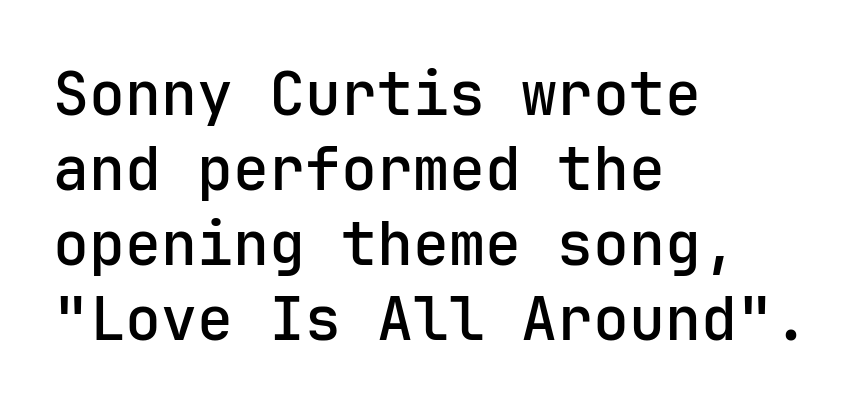
Q: Is the text italic (slanted)? A: No, it is upright.
Q: Is the typeface a serif or a sans-serif typeface? A: Sans-serif.
Q: Is the text underlined? A: No.
Q: How is the paragraph aligned? A: Left-aligned.
Q: Is the spacing between letters normal or unusually wide? A: Normal.
Q: Is the spacing between lines tight, normal or loose? A: Normal.
Q: Width (condensed, normal, or wide)? A: Normal.
Q: Stroke contrast? A: Low.
Q: x-height? A: Medium.
Q: Monospaced? A: Yes.
